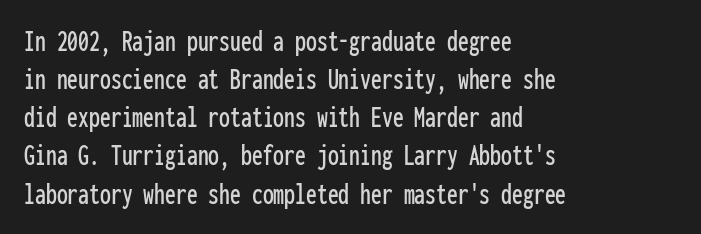
A roman cut, with each character standing at attention. Note: no serifs on the glyphs. Line starts are locked; line ends wander. The glyphs are unaccompanied by any horizontal stroke below them.
